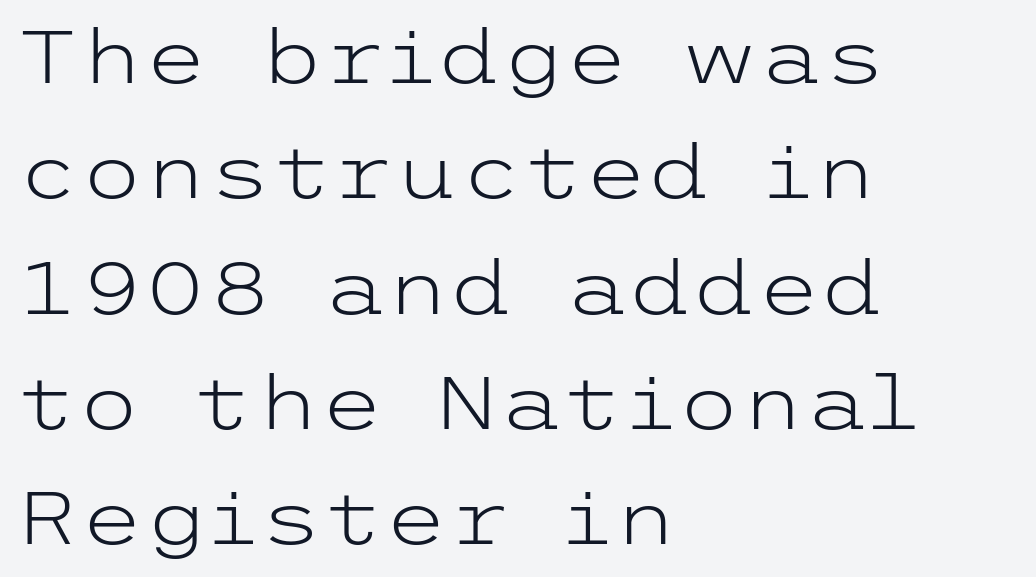
{"serif": "no", "italic": "no", "bold": "no", "weight": "light", "width": "wide", "stroke_contrast": "low", "x_height": "medium", "underline": "no", "align": "left", "line_spacing": "normal", "line_spacing_ratio": 1.58, "letter_spacing": "normal", "letter_spacing_em": 0.0, "glyph_px": 73}
